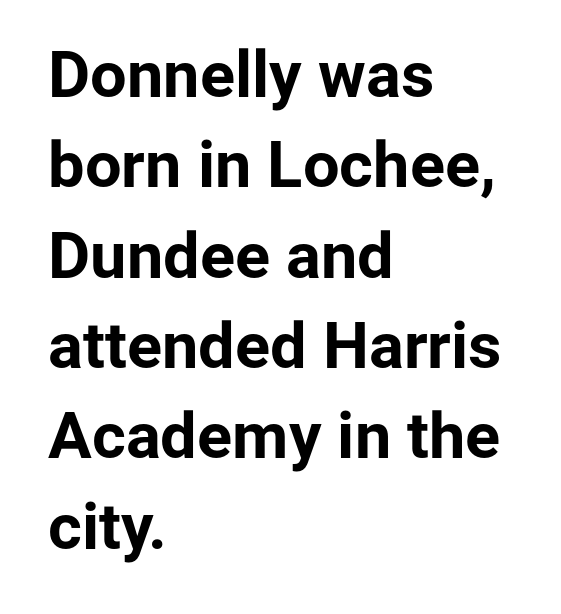
{"serif": "no", "italic": "no", "bold": "yes", "weight": "bold", "width": "normal", "stroke_contrast": "low", "x_height": "medium", "monospaced": "no", "underline": "no", "align": "left", "line_spacing": "normal", "line_spacing_ratio": 1.39, "letter_spacing": "normal", "letter_spacing_em": 0.0, "glyph_px": 65}
